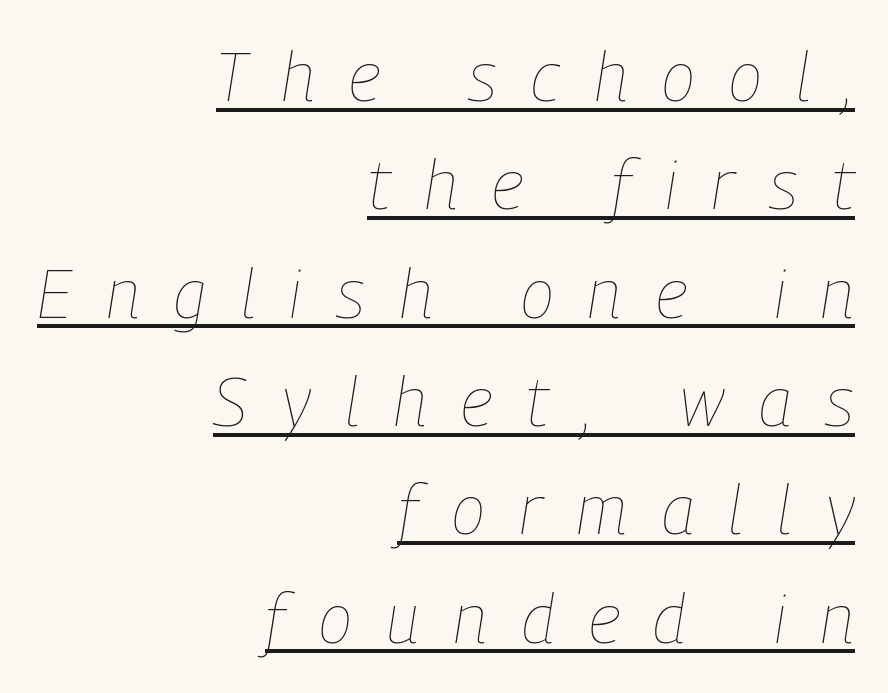
The image shows 69 px thin, condensed type, italic (leaning right); set right-aligned, normal line spacing (1.57x), unusually wide letter spacing (+0.5 em), underlined; low stroke contrast and a medium x-height.
